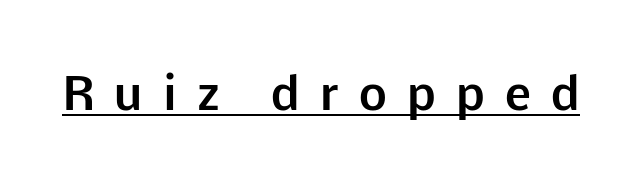
Q: Is the text bold? A: Yes.
Q: Is the text italic (slanted)? A: No, it is upright.
Q: Is the typeface a serif or a sans-serif typeface? A: Sans-serif.
Q: Is the text underlined? A: Yes.
Q: Is the spacing between letters normal or unusually wide? A: Unusually wide.
Q: Width (condensed, normal, or wide)? A: Normal.
Q: Stroke contrast? A: Low.
Q: x-height? A: Medium.
Q: Monospaced? A: No.
